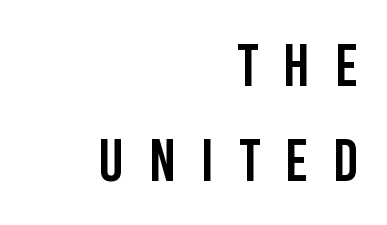
Loose tracking; the words dissolve into strings of separated letters. Baseline-to-baseline distance is the conventional proportion of letter height. You can tell it's not italic because the verticals are truly vertical. Serifs: no, the terminals of the letterforms are clean. The glyphs are unaccompanied by any horizontal stroke below them.
